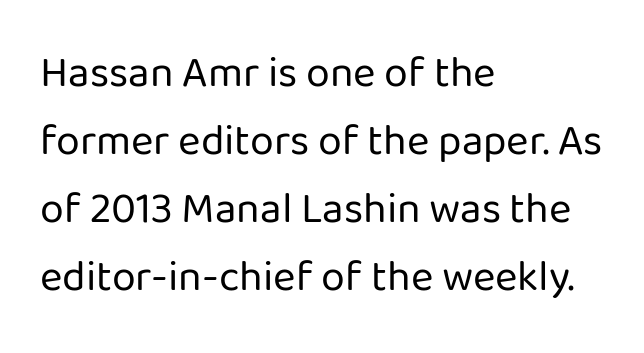
{"serif": "no", "italic": "no", "bold": "no", "weight": "regular", "width": "normal", "stroke_contrast": "low", "x_height": "medium", "monospaced": "no", "underline": "no", "align": "left", "line_spacing": "normal", "line_spacing_ratio": 1.58, "letter_spacing": "normal", "letter_spacing_em": 0.0, "glyph_px": 43}
